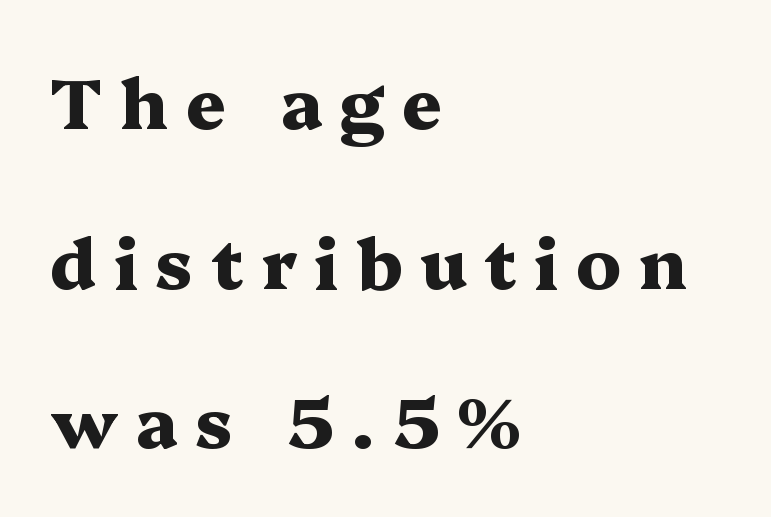
The image shows 70 px heavy, wide serif type, upright; set left-aligned, loose line spacing (2.28x), unusually wide letter spacing (+0.25 em), not underlined; medium stroke contrast and a medium x-height.
